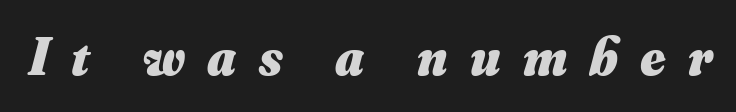
Q: Is the text bold? A: Yes.
Q: Is the text italic (slanted)? A: Yes, it leans right by about 16 degrees.
Q: Is the text underlined? A: No.
Q: Is the spacing between letters normal or unusually wide? A: Unusually wide.
Q: Width (condensed, normal, or wide)? A: Normal.
Q: Stroke contrast? A: Medium.
Q: x-height? A: Small.
Q: Monospaced? A: No.
